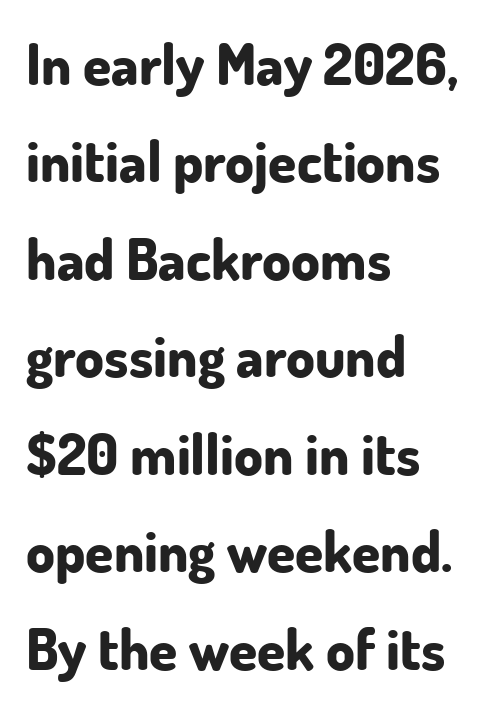
Q: Is the text bold? A: Yes.
Q: Is the text italic (slanted)? A: No, it is upright.
Q: Is the typeface a serif or a sans-serif typeface? A: Sans-serif.
Q: Is the text underlined? A: No.
Q: How is the paragraph aligned? A: Left-aligned.
Q: Is the spacing between letters normal or unusually wide? A: Normal.
Q: Width (condensed, normal, or wide)? A: Normal.
Q: Stroke contrast? A: Low.
Q: x-height? A: Small.
Q: Monospaced? A: No.
